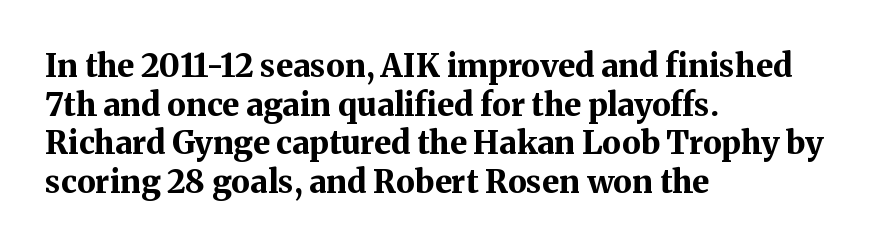
The image shows 32 px bold serif type, upright; set left-aligned, line spacing 1.21x, normal letter spacing, not underlined; medium stroke contrast and a medium x-height.
